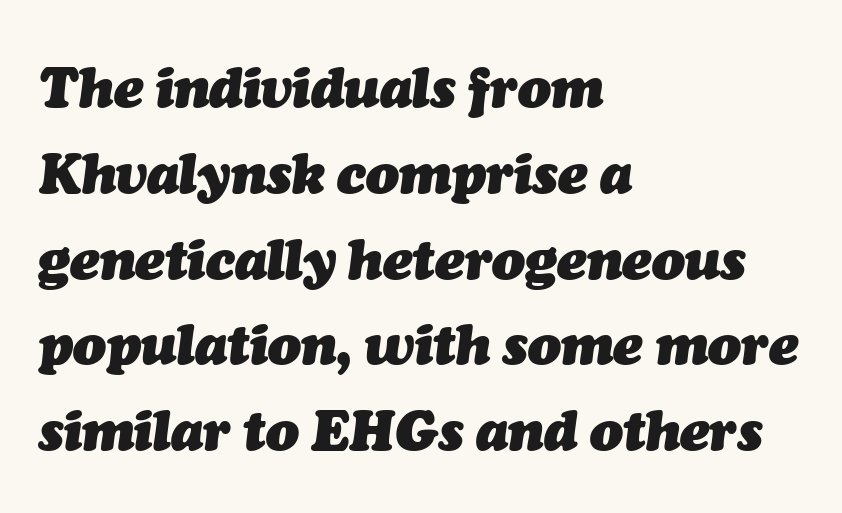
Its strokes are broad and dark, the hallmark of bold type. The rendering keeps characters at their native spacing. This rendering features lettering with no underline. A classic flush-left, rag-right setting is used for this passage. Quick note: italic. These lines are rendered in a variable-pitch font.
